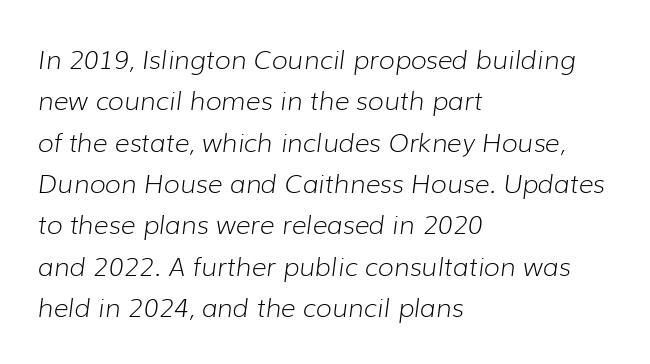
{"italic": "yes", "lean": "right", "slant_degrees": 7, "bold": "no", "underline": "no", "align": "left", "line_spacing": "normal", "line_spacing_ratio": 1.59, "letter_spacing": "normal", "letter_spacing_em": 0.0, "glyph_px": 26}
